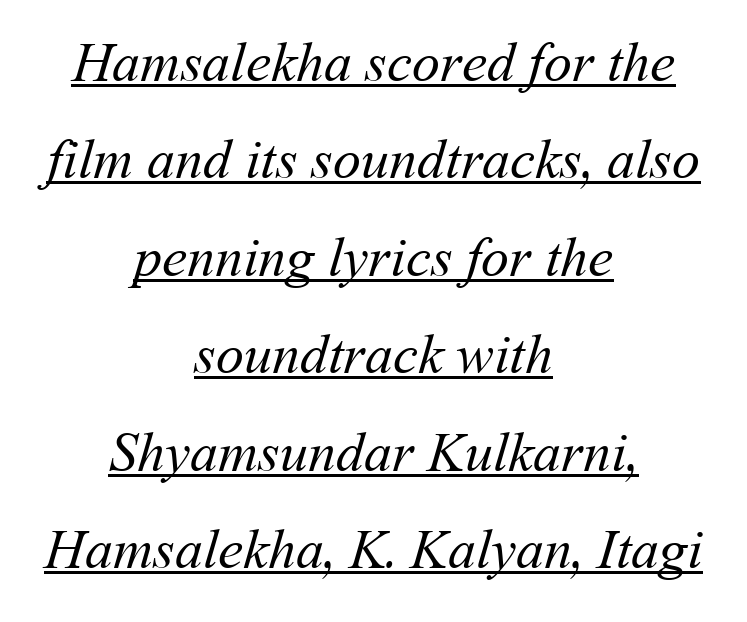
The rendering uses natural spacing where letterforms have individual widths. Tracking value appears to be zero — textbook default spacing. Check the space under the baseline: a stroke is drawn there. The paragraph shown floats in the horizontal middle.
